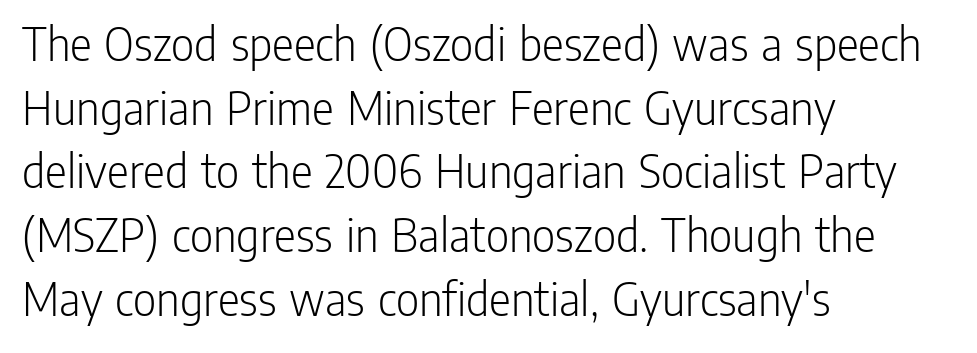
{"serif": "no", "italic": "no", "bold": "no", "weight": "light", "width": "condensed", "stroke_contrast": "low", "x_height": "medium", "monospaced": "no", "underline": "no", "align": "left", "line_spacing": "normal", "line_spacing_ratio": 1.25, "letter_spacing": "normal", "letter_spacing_em": 0.0, "glyph_px": 51}
